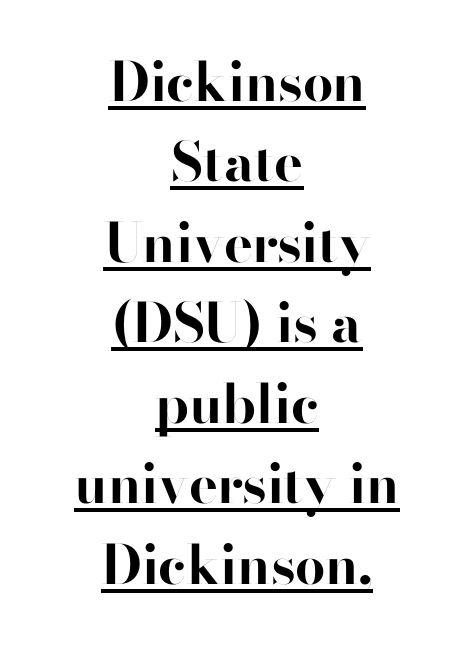
The lines in this sample share a center point and differ in where they start and stop. This is heavy type, rendered in bold. Font category for this specimen: sans-serif. This sample carries an underscore along the baseline area.
